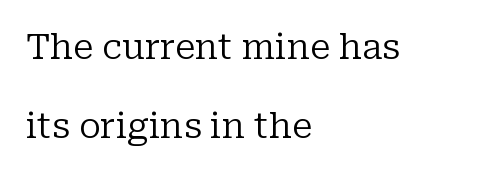
The rendering uses a large line-height, opening up the rows. Caption: standard tracking, unaltered. Heft: none added — not bold. Check where the strokes stop: tiny serifs finish them off. Caption: multi-line text, flush left, ragged right. This sample has the flowing, uneven cadence of proportional lettering.
